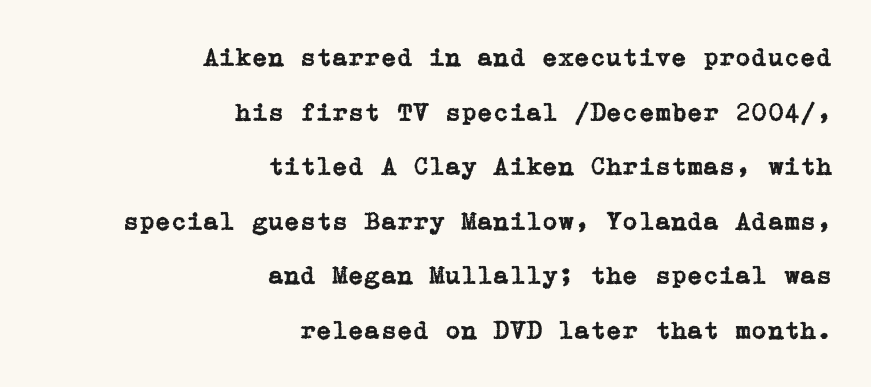
Q: Is the text italic (slanted)? A: No, it is upright.
Q: Is the text underlined? A: No.
Q: How is the paragraph aligned? A: Right-aligned.
Q: Is the spacing between letters normal or unusually wide? A: Normal.
Q: Is the spacing between lines tight, normal or loose? A: Loose.
